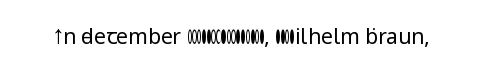
{"italic": "no", "bold": "no", "underline": "no", "letter_spacing": "normal", "letter_spacing_em": 0.0, "glyph_px": 21}
